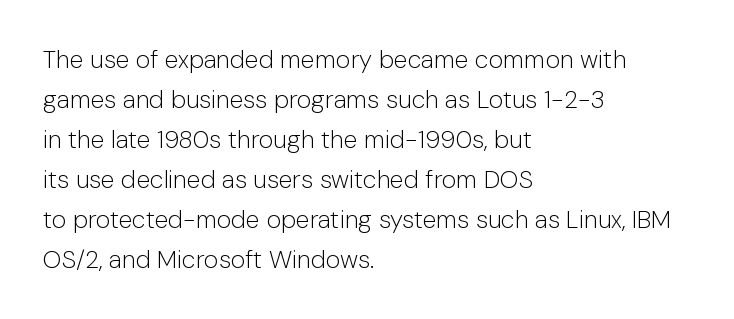
The image shows 25 px text type, upright; set left-aligned, normal line spacing (1.6x), normal letter spacing, not underlined.
